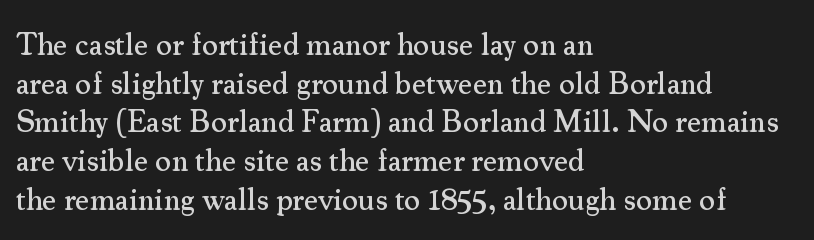
Unlike italic type, these characters show no tilt at all. Honestly, the letter spacing is just normal — you wouldn't notice it. These lines are set flush left with a ragged right edge. Letterform terminals end in serifs throughout the passage.
